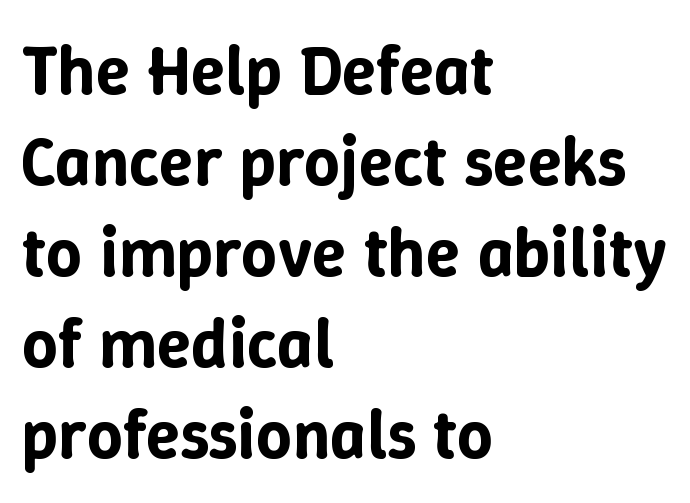
The image shows 70 px text type, upright; set left-aligned, normal line spacing (1.3x), normal letter spacing, not underlined; low stroke contrast and a medium x-height.
